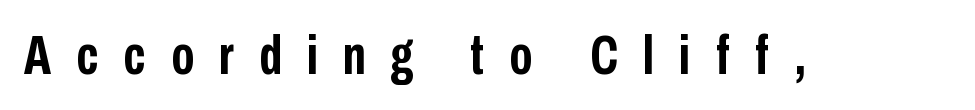
{"serif": "no", "italic": "no", "bold": "yes", "weight": "semibold", "width": "condensed", "stroke_contrast": "low", "x_height": "medium", "monospaced": "no", "underline": "no", "letter_spacing": "wide", "letter_spacing_em": 0.45, "glyph_px": 56}
